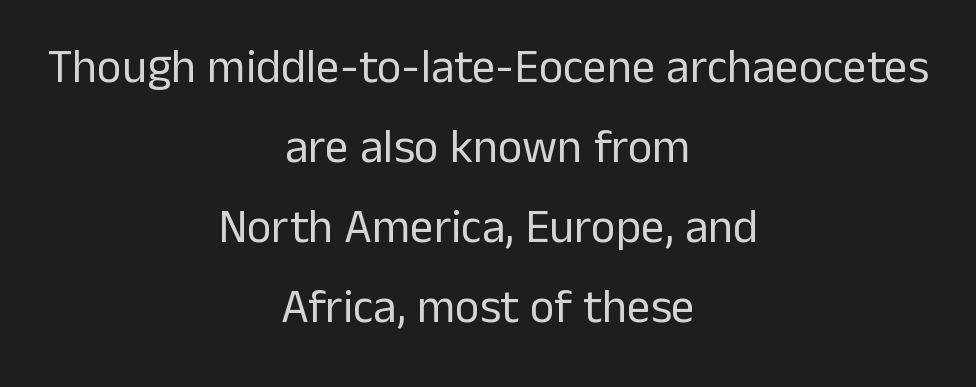
Q: Is the text bold? A: No.
Q: Is the text italic (slanted)? A: No, it is upright.
Q: Is the typeface a serif or a sans-serif typeface? A: Sans-serif.
Q: Is the text underlined? A: No.
Q: How is the paragraph aligned? A: Centered.
Q: Is the spacing between letters normal or unusually wide? A: Normal.
Q: Is the spacing between lines tight, normal or loose? A: Normal.
Q: Width (condensed, normal, or wide)? A: Normal.
Q: Stroke contrast? A: Low.
Q: x-height? A: Medium.
Q: Monospaced? A: No.
